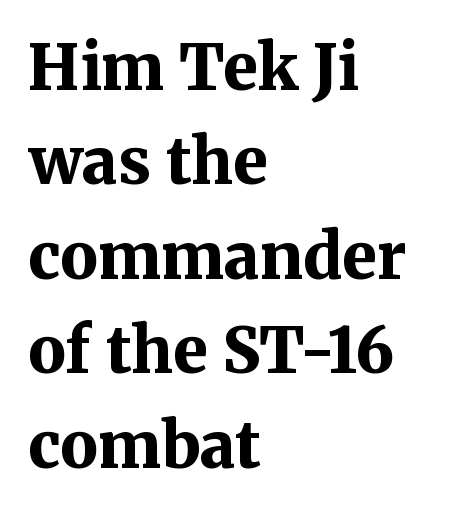
Q: Is the text bold? A: Yes.
Q: Is the text italic (slanted)? A: No, it is upright.
Q: Is the typeface a serif or a sans-serif typeface? A: Serif.
Q: Is the text underlined? A: No.
Q: How is the paragraph aligned? A: Left-aligned.
Q: Is the spacing between letters normal or unusually wide? A: Normal.
Q: Is the spacing between lines tight, normal or loose? A: Normal.
Q: Width (condensed, normal, or wide)? A: Normal.
Q: Stroke contrast? A: Medium.
Q: x-height? A: Medium.
Q: Monospaced? A: No.
